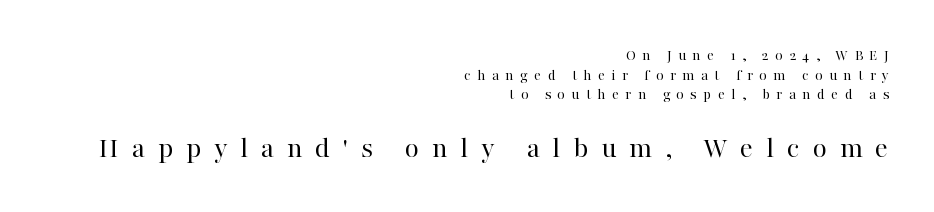
The strip under each line holds only bare page. The more generous point size was reserved for the lower chunk. The letters look calm and open, with moderate or lighter stems. A typesetter would mark this as roman, not italic.
